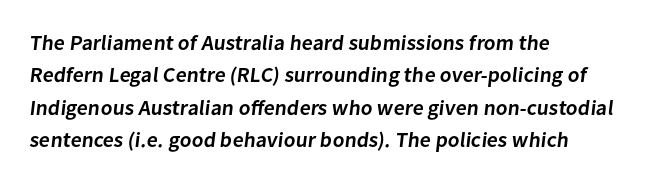
This rendering uses left alignment, leaving the right contour irregular. If you measured baseline to baseline, you'd find a middling distance. Decoration check: the copy has no underline. How are the letters spaced? Ordinarily, with no added tracking. This is the in-between weight designers call semibold or demi.
